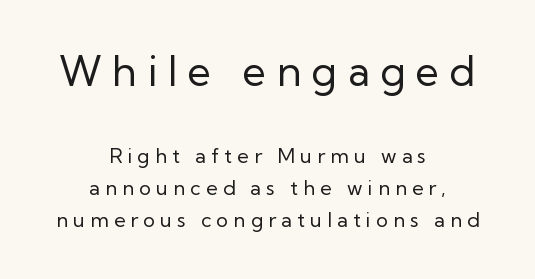
Notice how the passage keeps no hard edge, just a central spine. The font family rendered here belongs to the sans-serif group. Someone cranked the tracking dial way up on this one. Is the type heavy? It reads as light-to-regular instead. The specimen reads as upright at a glance.
